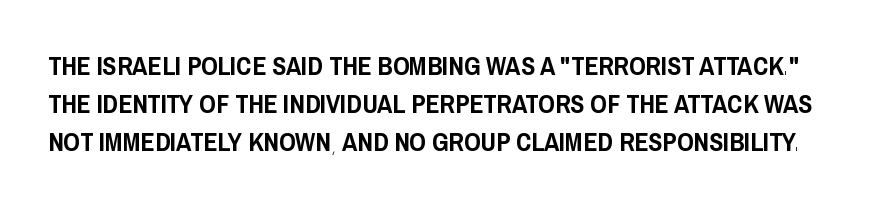
Q: Is the text italic (slanted)? A: No, it is upright.
Q: Is the text underlined? A: No.
Q: Is the spacing between letters normal or unusually wide? A: Normal.
Q: Is the spacing between lines tight, normal or loose? A: Normal.
